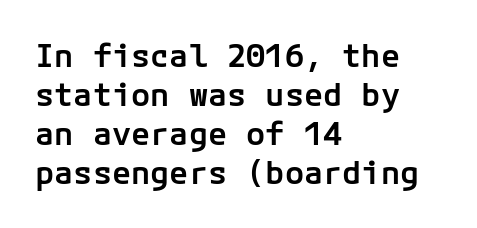
Anything drawn beneath the words? Only blank space. Rendered with straight, roman letterforms. Tracking here is standard; glyphs follow each other at the usual distance. The paragraph has a hard left edge and a soft right edge. The text was rendered using a sans face with plain stroke endings. Students, this is semibold: more ink than regular, less than bold.
